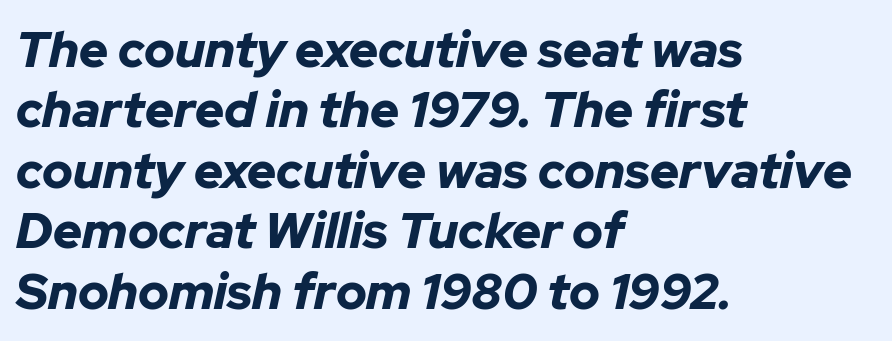
Q: Is the text bold? A: Yes.
Q: Is the text italic (slanted)? A: Yes, it leans right by about 12 degrees.
Q: Is the text underlined? A: No.
Q: How is the paragraph aligned? A: Left-aligned.
Q: Is the spacing between letters normal or unusually wide? A: Normal.
Q: Width (condensed, normal, or wide)? A: Normal.
Q: Stroke contrast? A: Low.
Q: x-height? A: Medium.
Q: Monospaced? A: No.
